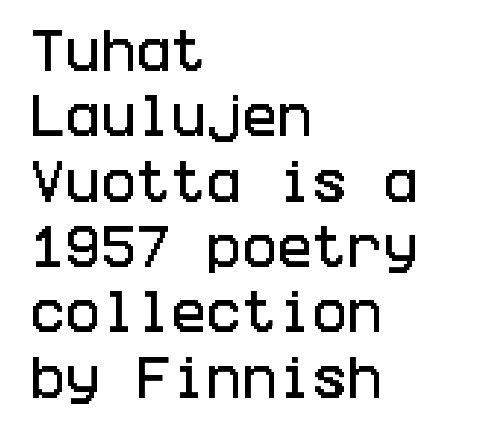
Q: Is the text italic (slanted)? A: No, it is upright.
Q: Is the typeface a serif or a sans-serif typeface? A: Sans-serif.
Q: Is the text underlined? A: No.
Q: How is the paragraph aligned? A: Left-aligned.
Q: Is the spacing between letters normal or unusually wide? A: Normal.
Q: Is the spacing between lines tight, normal or loose? A: Normal.
Q: Width (condensed, normal, or wide)? A: Condensed.
Q: Stroke contrast? A: Low.
Q: x-height? A: Large.
